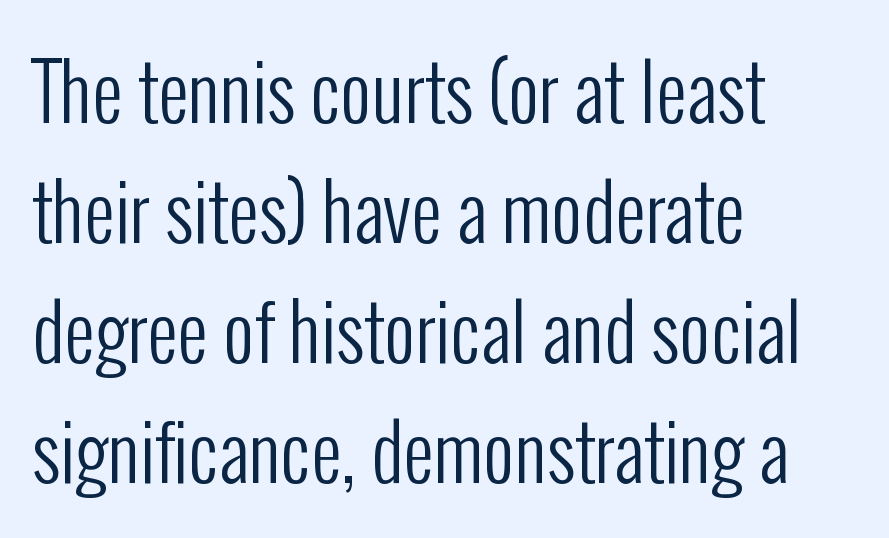
The letterforms sit shoulder to shoulder at normal distance. The glyphs in this specimen are sans serif. The passage shown is typed in a proportional face where columns would drift. A clean baseline with only descenders dipping below it. The compositor pushed each line to the left boundary.
